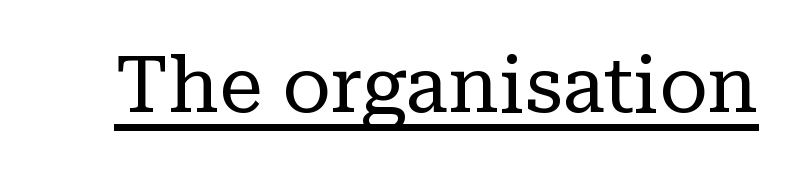
The image shows 79 px regular-weight serif type, upright; set normal letter spacing, underlined; low stroke contrast and a medium x-height.
